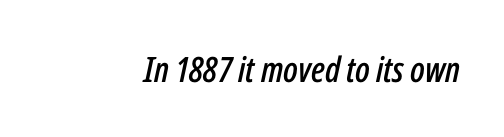
{"italic": "yes", "lean": "right", "slant_degrees": 12, "width": "condensed", "stroke_contrast": "low", "x_height": "medium", "monospaced": "no", "underline": "no", "letter_spacing": "normal", "letter_spacing_em": 0.0, "glyph_px": 35}
